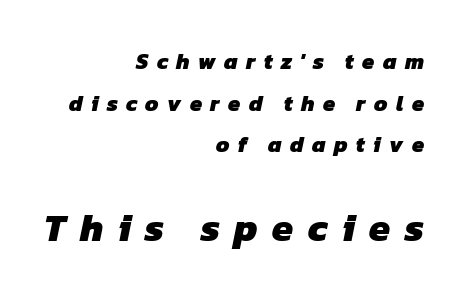
The image shows 38 px heavy sans-serif type; set right-aligned, line spacing 1.89x, unusually wide letter spacing (+0.38 em), not underlined; the second (bottom) block is 1.73x larger; low stroke contrast and a medium x-height.
